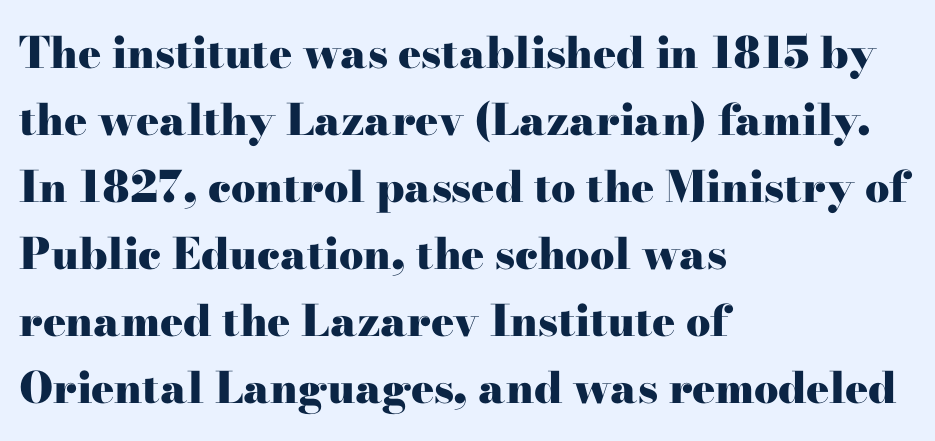
{"serif": "yes", "italic": "no", "bold": "yes", "weight": "heavy", "width": "wide", "stroke_contrast": "high", "x_height": "small", "monospaced": "no", "underline": "no", "align": "left", "line_spacing": "normal", "line_spacing_ratio": 1.56, "letter_spacing": "normal", "letter_spacing_em": 0.0, "glyph_px": 43}
